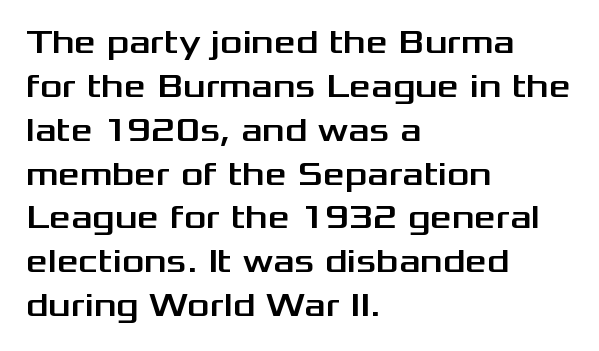
{"serif": "no", "italic": "no", "width": "wide", "stroke_contrast": "medium", "x_height": "medium", "monospaced": "no", "underline": "no", "align": "left", "line_spacing": "normal", "line_spacing_ratio": 1.29, "letter_spacing": "normal", "letter_spacing_em": 0.0, "glyph_px": 34}
